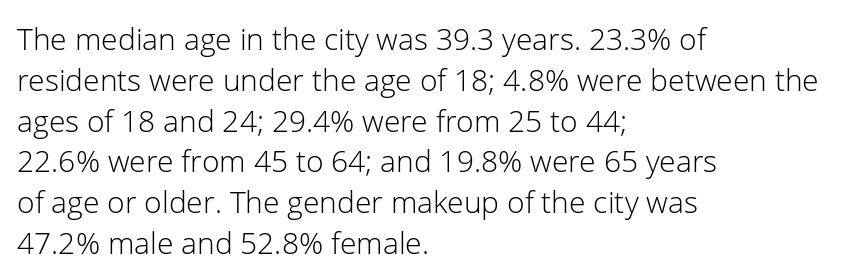
The baseline area is clear. Quick note: interline space is typical. This is roman type, the default non-slanted kind. The lines in this sample share a left origin and differ only in where they stop. Each letter keeps its own natural width here, so spacing adapts to shape.
